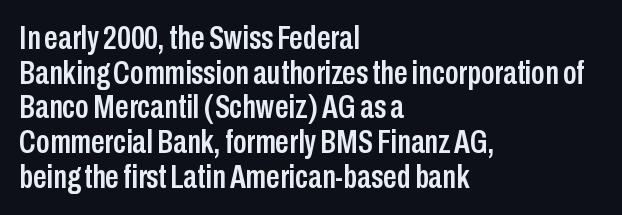
Q: Is the text italic (slanted)? A: No, it is upright.
Q: Is the typeface a serif or a sans-serif typeface? A: Sans-serif.
Q: Is the text underlined? A: No.
Q: How is the paragraph aligned? A: Left-aligned.
Q: Is the spacing between letters normal or unusually wide? A: Normal.
Q: Is the spacing between lines tight, normal or loose? A: Tight.
Q: Width (condensed, normal, or wide)? A: Condensed.
Q: Stroke contrast? A: Low.
Q: x-height? A: Medium.
Q: Monospaced? A: No.
